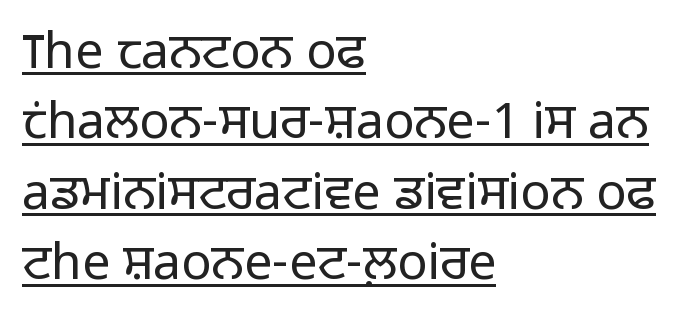
Q: Is the text bold? A: No.
Q: Is the text italic (slanted)? A: No, it is upright.
Q: Is the typeface a serif or a sans-serif typeface? A: Sans-serif.
Q: Is the text underlined? A: Yes.
Q: How is the paragraph aligned? A: Left-aligned.
Q: Is the spacing between letters normal or unusually wide? A: Normal.
Q: Is the spacing between lines tight, normal or loose? A: Normal.
Q: Width (condensed, normal, or wide)? A: Normal.
Q: Stroke contrast? A: Low.
Q: x-height? A: Medium.
Q: Monospaced? A: No.
